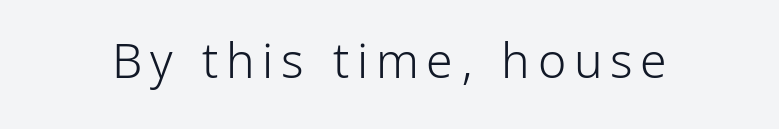
The image shows 48 px light, condensed sans-serif type, upright; set not underlined; low stroke contrast and a medium x-height.
